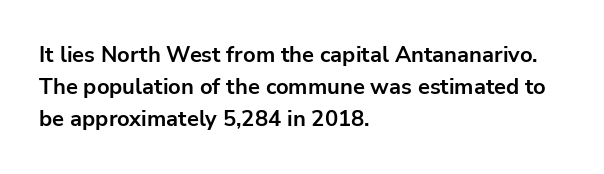
The image shows 22 px bold type, upright; set left-aligned, normal line spacing (1.46x), normal letter spacing, not underlined.
